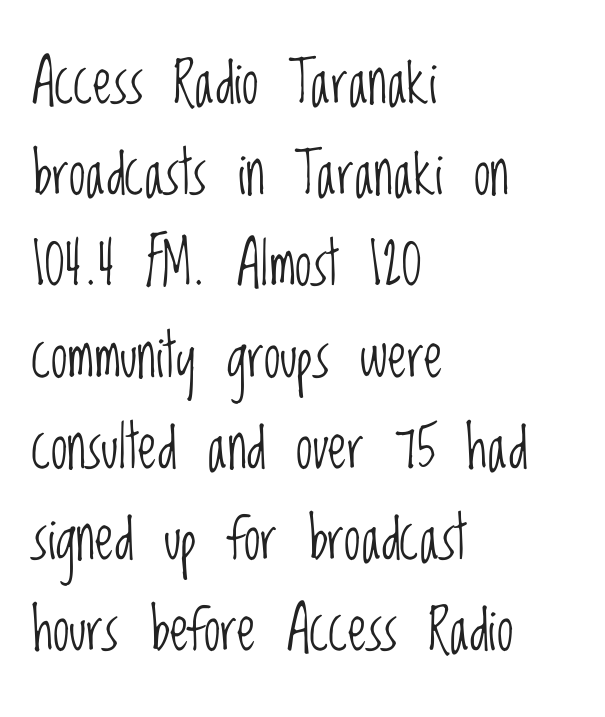
{"serif": "no", "italic": "no", "bold": "no", "weight": "light", "width": "condensed", "stroke_contrast": "low", "x_height": "large", "monospaced": "no", "underline": "no", "align": "left", "line_spacing": "normal", "line_spacing_ratio": 1.52, "letter_spacing": "normal", "letter_spacing_em": 0.0, "glyph_px": 60}
